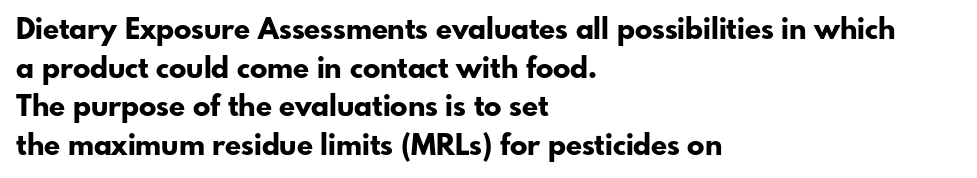
Nope, no serifs anywhere on these letters. As a designer I'd log this as weight 700, bold. Regular leading. Unlike italic type, these characters show no tilt at all. You could not count columns in this text — the font is proportionally spaced.
